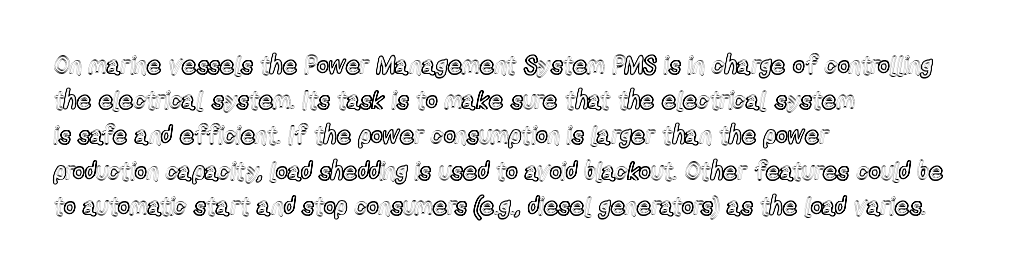
{"underline": "no", "align": "left", "line_spacing": "normal", "line_spacing_ratio": 1.41, "letter_spacing": "normal", "letter_spacing_em": 0.0, "glyph_px": 25}
